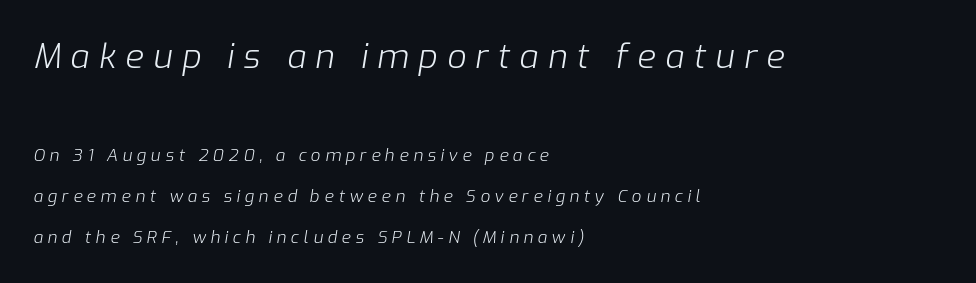
The passage is arranged the way most books set body copy — flush left. Glyph-to-glyph distance is far greater than everyday printed text. The foot of each line stays bare and open. Quick note: interline space is abundant. The glyphs look as if they've been sheared to an angle. Here the designer chose a conventional face with non-uniform glyph widths.
